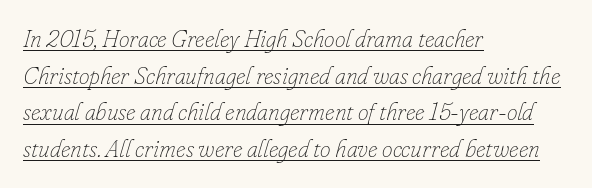
You could call the tracking neutral — neither tight nor loose. Caption: lettering with a line underneath. These lines are set flush left with a ragged right edge. Reading down the column, the eye jumps a familiar distance to each next line. Rendered with sloped, italic letterforms. These glyphs show unthickened strokes, regular width or finer.
